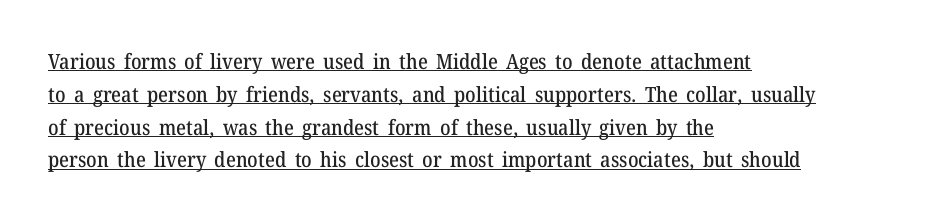
Alignment: flush left. A rule runs beneath these lines of type. Designer's note — italics off, roman on. The letters sit at their default tracking, neither squeezed nor spread. The rows are spaced the way most documents space them.
